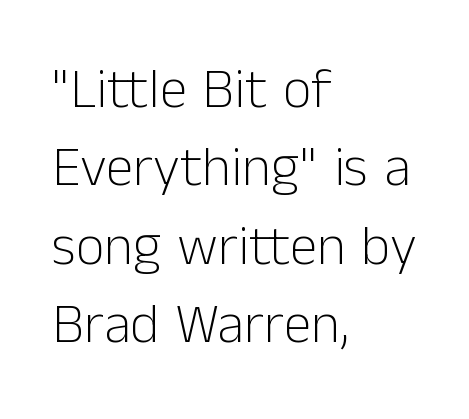
Q: Is the text bold? A: No.
Q: Is the text italic (slanted)? A: No, it is upright.
Q: Is the typeface a serif or a sans-serif typeface? A: Sans-serif.
Q: Is the text underlined? A: No.
Q: How is the paragraph aligned? A: Left-aligned.
Q: Is the spacing between letters normal or unusually wide? A: Normal.
Q: Is the spacing between lines tight, normal or loose? A: Normal.
Q: Width (condensed, normal, or wide)? A: Normal.
Q: Stroke contrast? A: Low.
Q: x-height? A: Medium.
Q: Monospaced? A: No.
